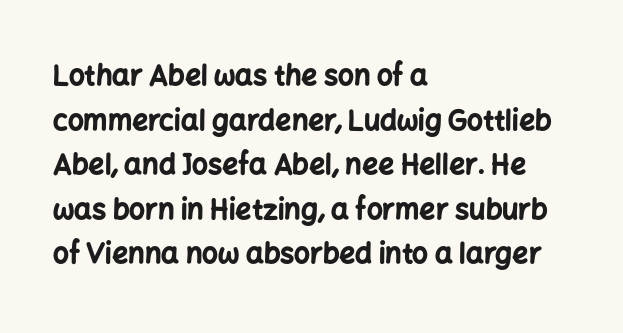
Here the glyphs are tracked normally, forming tight word shapes. On the weight axis this lands at bold, roughly 700. The type sits square on the baseline with zero lean. This rendering employs a face without finishing strokes, i.e., a sans-serif. Note the varied advance widths — an 'i' is clearly narrower than an 'm'. Baseline-to-baseline distance is the conventional proportion of letter height.
